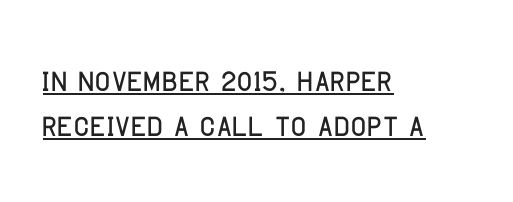
The image shows 43 px condensed sans-serif type, upright; set left-aligned, tight line spacing (1.05x), normal letter spacing, underlined; low stroke contrast and a large x-height.
